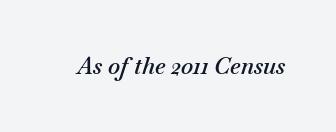
Compared with an ordinary text face, these strokes are moderately heavier — a semibold. There is no visible air inserted between adjacent glyphs. The passage shown is not underscored anywhere. Compared with ordinary roman type, these characters are visibly tilted.
